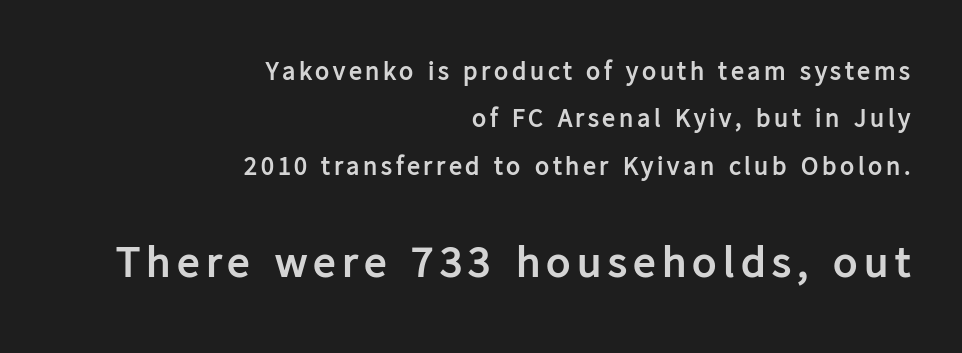
Type style note: lacks serifs. Upright lettering throughout. Casual observation: everything's shoved over to the right. Visually, the bottom section dominates because its glyphs are scaled up. A typesetter would call this proportional, since set widths differ per character. Does the weight exceed regular? Yes, all the way to bold.
